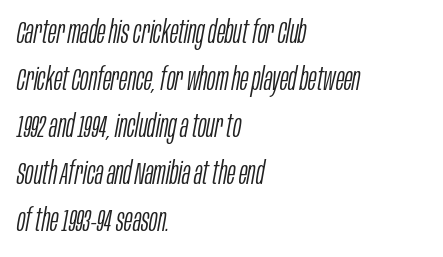
{"italic": "yes", "lean": "right", "slant_degrees": 10, "bold": "no", "weight": "light", "width": "condensed", "stroke_contrast": "low", "x_height": "large", "monospaced": "no", "underline": "no", "align": "left", "line_spacing": "normal", "line_spacing_ratio": 1.47, "letter_spacing": "normal", "letter_spacing_em": 0.0, "glyph_px": 32}
